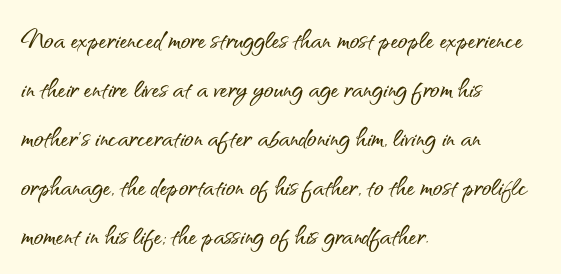
The passage shown is typed in a proportional face where columns would drift. Summary of vertical rhythm: regular, with standard interline spacing. Nobody drew a line under any word here. Regarding serifs, this sample does without them. Compared with typical body copy, the letter spacing here is the same. The paragraph has a hard left edge and a soft right edge.
